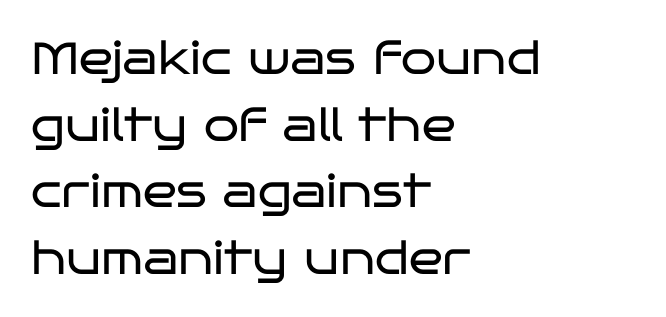
{"serif": "no", "italic": "no", "bold": "no", "weight": "regular", "width": "wide", "stroke_contrast": "low", "x_height": "large", "monospaced": "no", "underline": "no", "align": "left", "line_spacing": "normal", "line_spacing_ratio": 1.48, "letter_spacing": "normal", "letter_spacing_em": 0.0, "glyph_px": 45}
